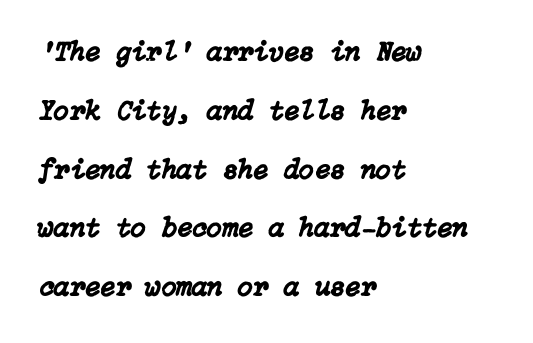
A typesetter would call this zero additional tracking. Would a proofreader flag this as italicized? Yes. Teacher's note: observe the even left margin — that is flush-left alignment. Rule under the text: the space is simply empty. Does the leading feel generous? Absolutely, it's lavish.
